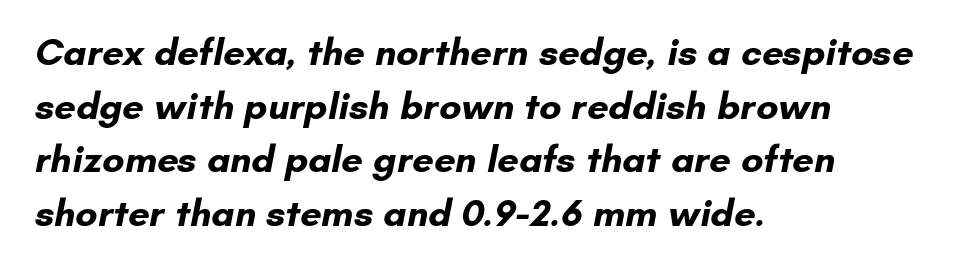
{"serif": "no", "bold": "yes", "weight": "bold", "width": "normal", "stroke_contrast": "low", "x_height": "small", "monospaced": "no", "underline": "no", "align": "left", "line_spacing": "normal", "line_spacing_ratio": 1.41, "letter_spacing": "normal", "letter_spacing_em": 0.0, "glyph_px": 38}
